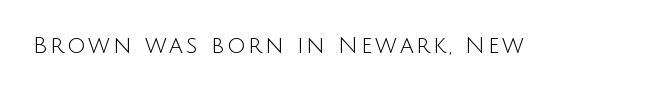
{"italic": "no", "bold": "no", "underline": "no", "glyph_px": 23}
